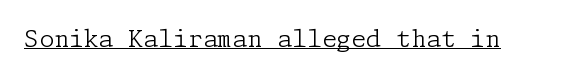
Q: Is the text bold? A: No.
Q: Is the text italic (slanted)? A: No, it is upright.
Q: Is the text underlined? A: Yes.
Q: Is the spacing between letters normal or unusually wide? A: Normal.
